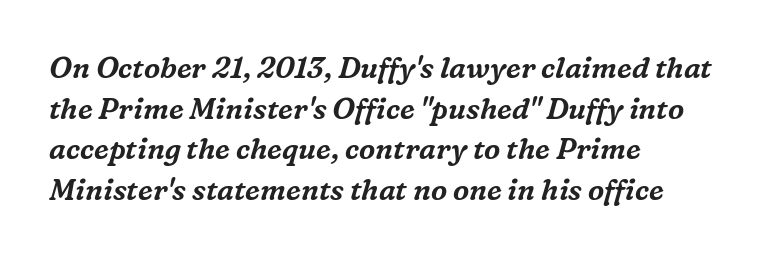
{"serif": "yes", "italic": "yes", "lean": "right", "slant_degrees": 16, "width": "normal", "stroke_contrast": "medium", "x_height": "medium", "monospaced": "no", "underline": "no", "align": "left", "line_spacing": "normal", "line_spacing_ratio": 1.4, "letter_spacing": "normal", "letter_spacing_em": 0.0, "glyph_px": 29}
